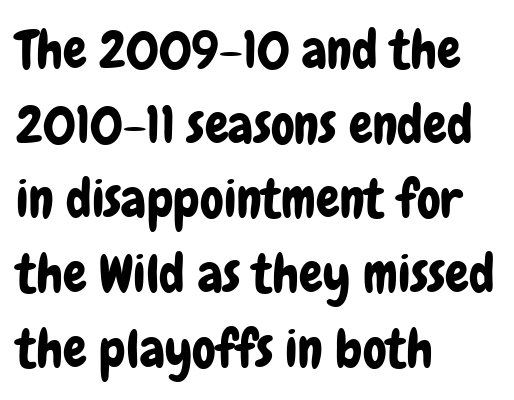
Vertical spacing — default. Nope, no serifs anywhere on these letters. Words float on clear page, feet unadorned. Here the designer chose a conventional face with non-uniform glyph widths. Default kerning and tracking; the words read as compact shapes.
